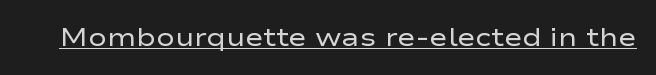
Q: Is the text bold? A: No.
Q: Is the text italic (slanted)? A: No, it is upright.
Q: Is the text underlined? A: Yes.
Q: Is the spacing between letters normal or unusually wide? A: Normal.
